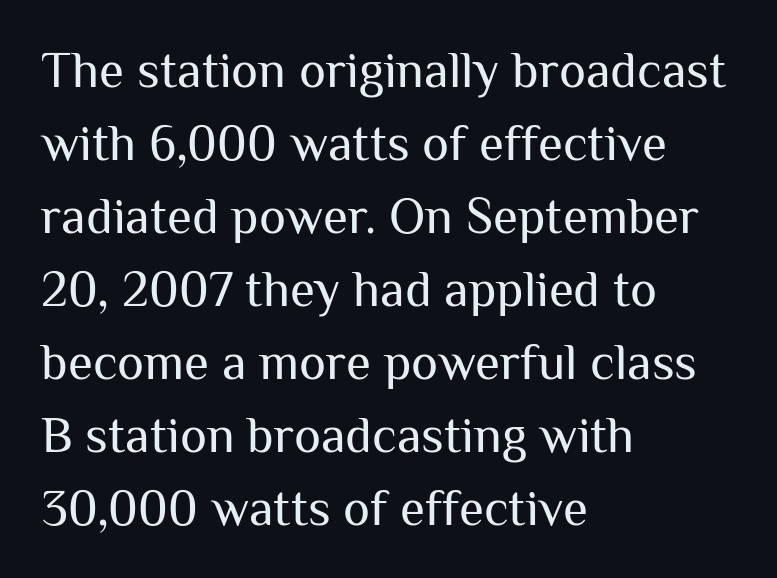
{"serif": "no", "italic": "no", "bold": "no", "weight": "regular", "width": "normal", "stroke_contrast": "medium", "x_height": "medium", "monospaced": "no", "underline": "no", "align": "left", "line_spacing": "normal", "line_spacing_ratio": 1.43, "letter_spacing": "normal", "letter_spacing_em": 0.0, "glyph_px": 51}
